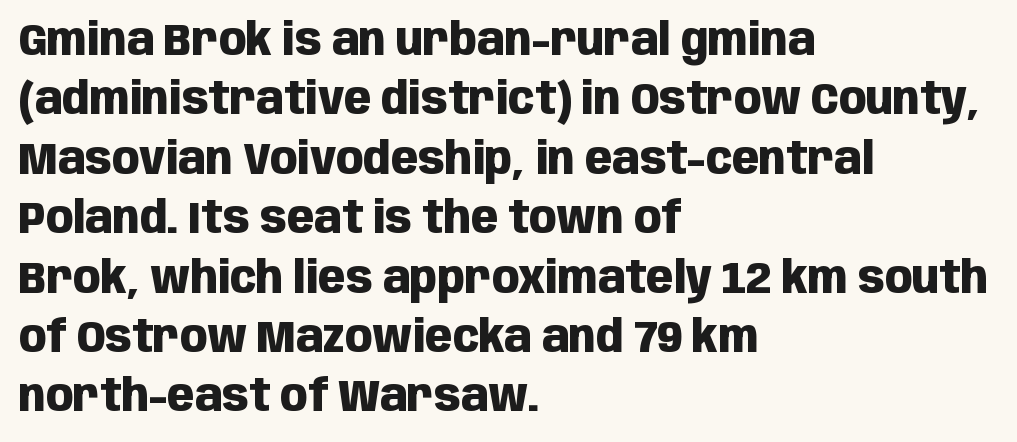
Q: Is the text bold? A: Yes.
Q: Is the text italic (slanted)? A: No, it is upright.
Q: Is the typeface a serif or a sans-serif typeface? A: Sans-serif.
Q: Is the text underlined? A: No.
Q: How is the paragraph aligned? A: Left-aligned.
Q: Is the spacing between letters normal or unusually wide? A: Normal.
Q: Is the spacing between lines tight, normal or loose? A: Normal.
Q: Width (condensed, normal, or wide)? A: Condensed.
Q: Stroke contrast? A: Low.
Q: x-height? A: Large.
Q: Monospaced? A: No.
